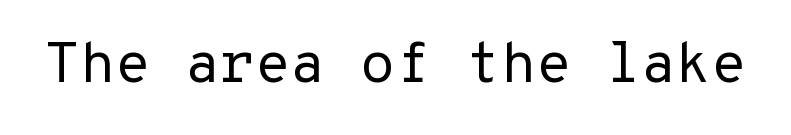
Look at the tracking — it's just the regular setting, nothing added. Posture: vertical. Classification — sans serif. The letterforms sit at book weight or below.
